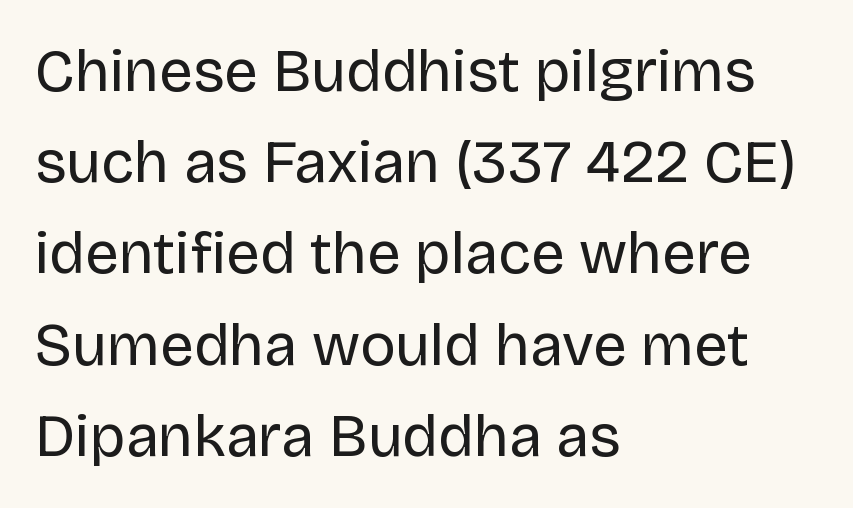
Stroke thickness stays within the range of a standard reading face or lighter. The type family on display is of the sans-serif kind. Caption: multi-line text, flush left, ragged right. A roman cut, with each character standing at attention. These lines are rendered in a variable-pitch font.
